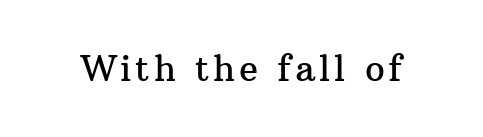
{"serif": "yes", "italic": "no", "width": "normal", "stroke_contrast": "medium", "x_height": "medium", "monospaced": "no", "underline": "no", "glyph_px": 35}
